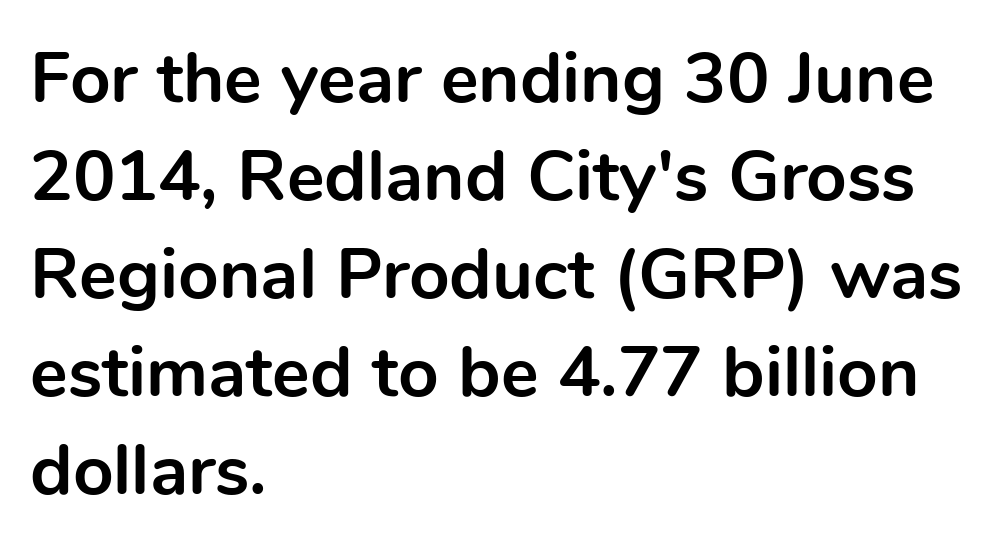
{"serif": "no", "italic": "no", "bold": "yes", "weight": "bold", "width": "normal", "x_height": "medium", "monospaced": "no", "underline": "no", "align": "left", "line_spacing": "normal", "line_spacing_ratio": 1.38, "letter_spacing": "normal", "letter_spacing_em": 0.0, "glyph_px": 71}
